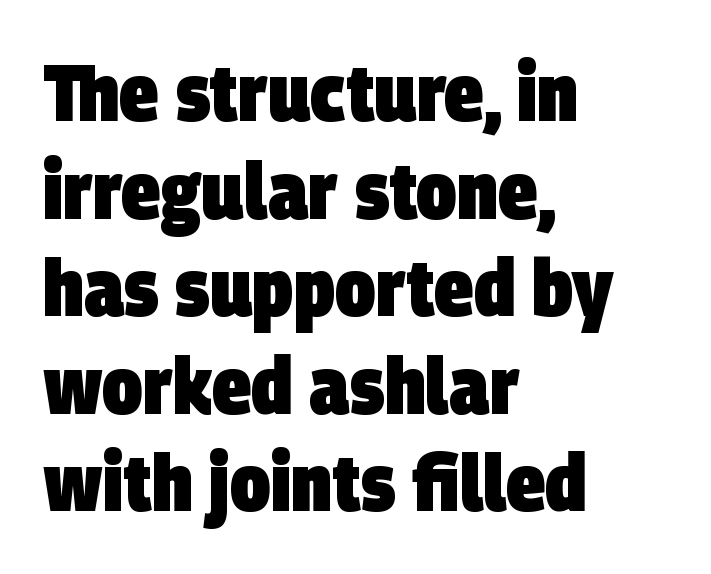
Q: Is the text bold? A: Yes.
Q: Is the typeface a serif or a sans-serif typeface? A: Sans-serif.
Q: Is the text underlined? A: No.
Q: How is the paragraph aligned? A: Left-aligned.
Q: Is the spacing between letters normal or unusually wide? A: Normal.
Q: Width (condensed, normal, or wide)? A: Condensed.
Q: Stroke contrast? A: Low.
Q: x-height? A: Large.
Q: Monospaced? A: No.
